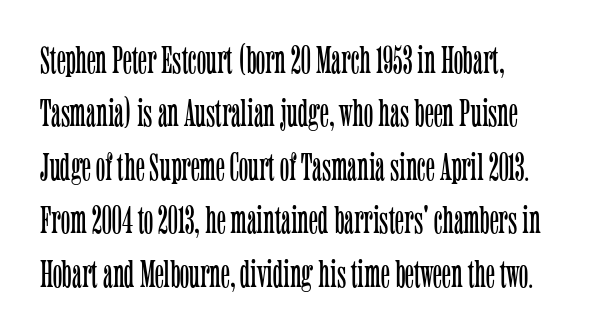
{"serif": "yes", "italic": "no", "bold": "no", "weight": "light", "width": "condensed", "stroke_contrast": "low", "x_height": "medium", "monospaced": "no", "underline": "no", "align": "left", "line_spacing": "normal", "line_spacing_ratio": 1.37, "letter_spacing": "normal", "letter_spacing_em": 0.0, "glyph_px": 39}
